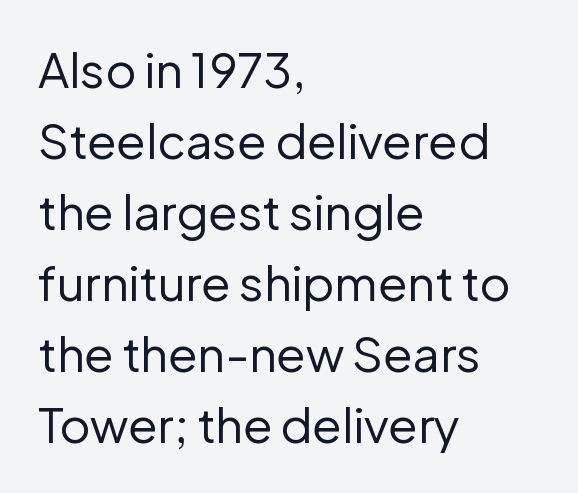
Q: Is the text bold? A: No.
Q: Is the text italic (slanted)? A: No, it is upright.
Q: Is the typeface a serif or a sans-serif typeface? A: Sans-serif.
Q: Is the text underlined? A: No.
Q: How is the paragraph aligned? A: Left-aligned.
Q: Is the spacing between letters normal or unusually wide? A: Normal.
Q: Is the spacing between lines tight, normal or loose? A: Normal.
Q: Width (condensed, normal, or wide)? A: Normal.
Q: Stroke contrast? A: Low.
Q: x-height? A: Medium.
Q: Monospaced? A: No.
